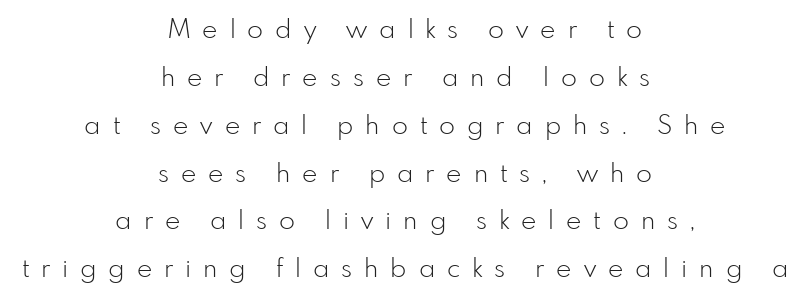
Q: Is the text bold? A: No.
Q: Is the text italic (slanted)? A: No, it is upright.
Q: Is the text underlined? A: No.
Q: How is the paragraph aligned? A: Centered.
Q: Is the spacing between letters normal or unusually wide? A: Unusually wide.
